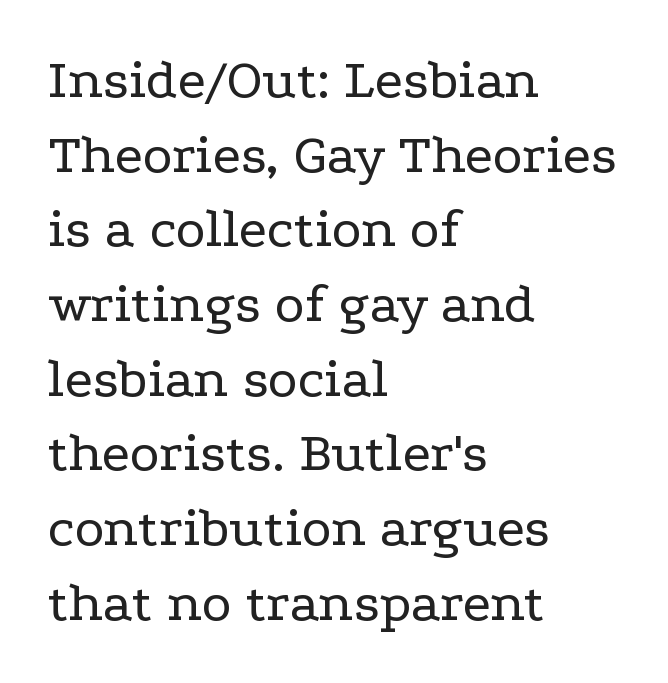
Spacing between characters is what you'd get straight out of the box. These glyphs show unthickened strokes, regular width or finer. The face used here is seriffed, in the tradition of book romans. Here the designer chose a conventional face with non-uniform glyph widths. Underline: absent.
